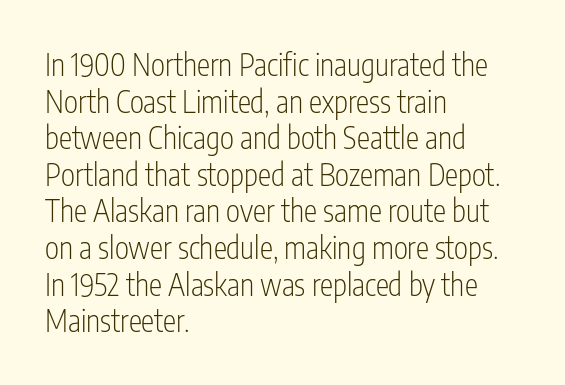
Do the characters align in a grid? No, the font is proportional. Serif or sans? Sans — the stroke terminals are bare. Ink coverage per letter is moderate at most. Does extra space separate the letters? No, they use regular spacing.
